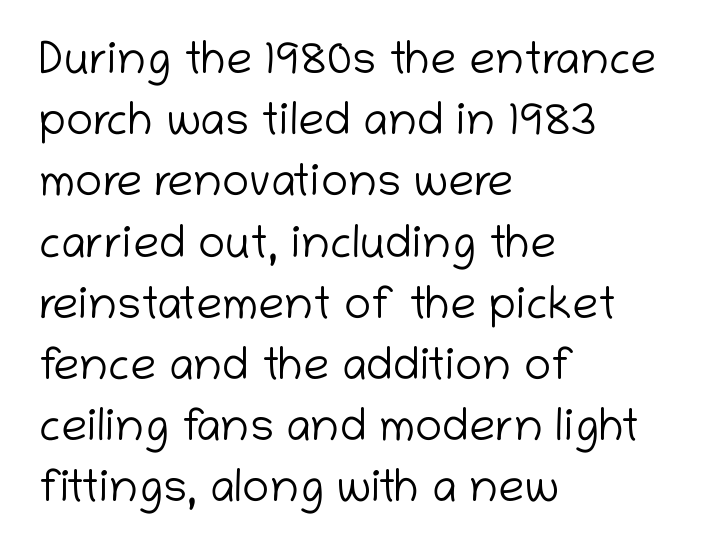
Q: Is the text bold? A: No.
Q: Is the text italic (slanted)? A: No, it is upright.
Q: Is the typeface a serif or a sans-serif typeface? A: Sans-serif.
Q: Is the text underlined? A: No.
Q: How is the paragraph aligned? A: Left-aligned.
Q: Is the spacing between letters normal or unusually wide? A: Normal.
Q: Is the spacing between lines tight, normal or loose? A: Normal.
Q: Width (condensed, normal, or wide)? A: Normal.
Q: Stroke contrast? A: Low.
Q: x-height? A: Medium.
Q: Monospaced? A: No.
